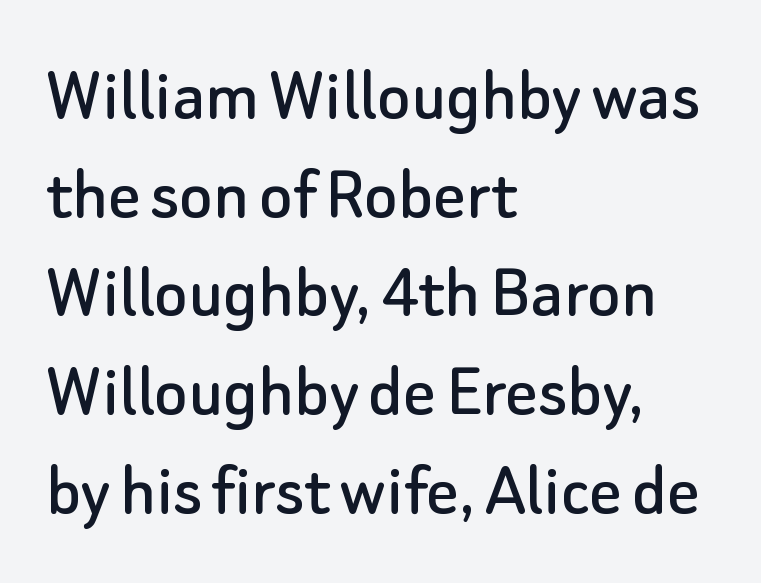
The lettering holds an erect, upright posture throughout. The lines sit at an ordinary, default distance from one another. Do the characters align in a grid? No, the font is proportional. Descenders hang freely into open space. Stroke terminals: plain, sans-serif. Horizontal alignment here is leftward, the default for most running prose.
